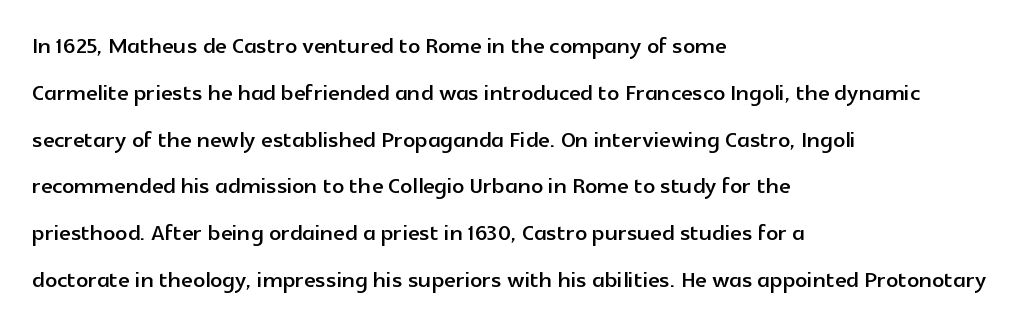
Q: Is the text italic (slanted)? A: No, it is upright.
Q: Is the typeface a serif or a sans-serif typeface? A: Sans-serif.
Q: Is the text underlined? A: No.
Q: How is the paragraph aligned? A: Left-aligned.
Q: Is the spacing between letters normal or unusually wide? A: Normal.
Q: Is the spacing between lines tight, normal or loose? A: Normal.
Q: Width (condensed, normal, or wide)? A: Normal.
Q: x-height? A: Medium.
Q: Monospaced? A: No.
